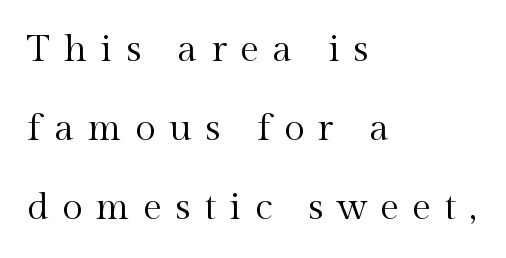
The image shows 38 px regular-weight serif type, upright; set left-aligned, loose line spacing (2.08x), unusually wide letter spacing (+0.35 em), not underlined; a medium x-height.
